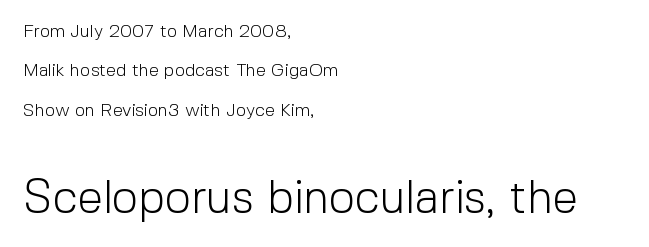
Q: Is the text bold? A: No.
Q: Is the text italic (slanted)? A: No, it is upright.
Q: Is the typeface a serif or a sans-serif typeface? A: Sans-serif.
Q: Is the text underlined? A: No.
Q: How is the paragraph aligned? A: Left-aligned.
Q: Is the spacing between letters normal or unusually wide? A: Normal.
Q: Is the spacing between lines tight, normal or loose? A: Loose.
Q: Which block of text is set in a larger size, the first (top) or the second (bottom)? A: The second (bottom) one.
Q: Width (condensed, normal, or wide)? A: Normal.
Q: x-height? A: Medium.
Q: Monospaced? A: No.
